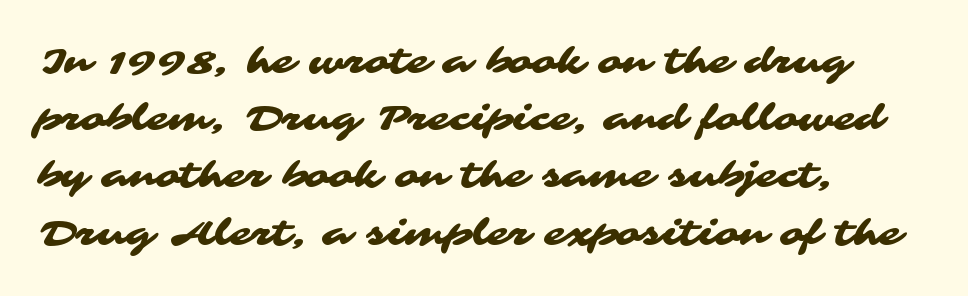
Q: Is the typeface a serif or a sans-serif typeface? A: Sans-serif.
Q: Is the text underlined? A: No.
Q: How is the paragraph aligned? A: Left-aligned.
Q: Is the spacing between letters normal or unusually wide? A: Normal.
Q: Is the spacing between lines tight, normal or loose? A: Normal.
Q: Width (condensed, normal, or wide)? A: Wide.
Q: Stroke contrast? A: Medium.
Q: x-height? A: Medium.
Q: Monospaced? A: No.
